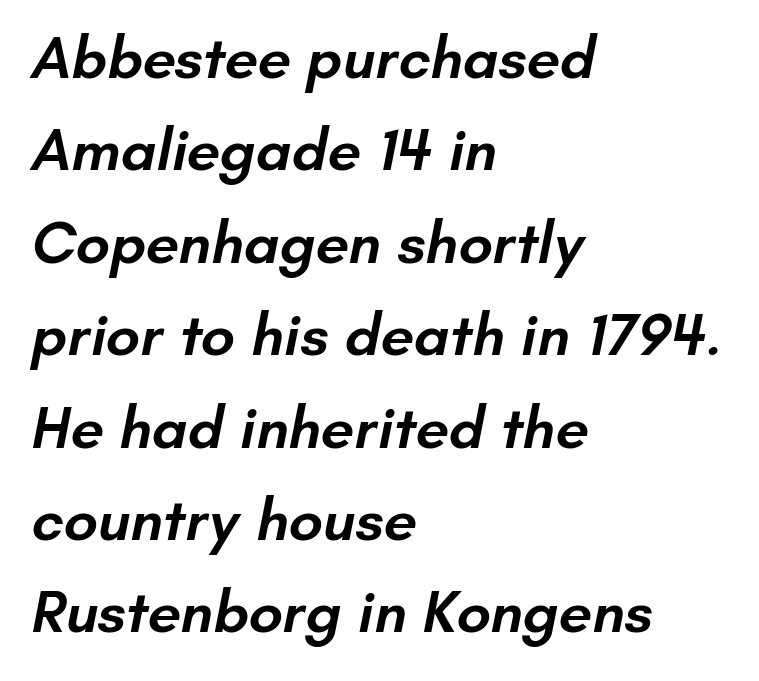
Compared with an ordinary text face, these strokes are moderately heavier — a semibold. Horizontal bands of white between lines are of average thickness. The passage shown is not underscored anywhere. I'd call this a sans setting — the letters go barefoot. Character widths vary here, with narrow letters taking less room than wide ones.
